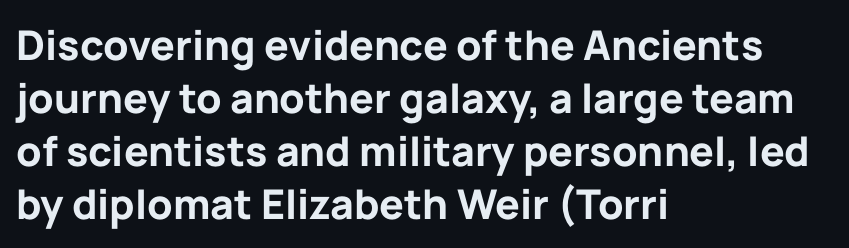
Teacher's note: observe the even left margin — that is flush-left alignment. Nothing unusual about the tracking: characters are spaced as the font intends. Each glyph is drawn with heavy, bold strokes. Does the lettering tilt? It doesn't — this is upright. One glance says typical: line gaps are just what's usual.
